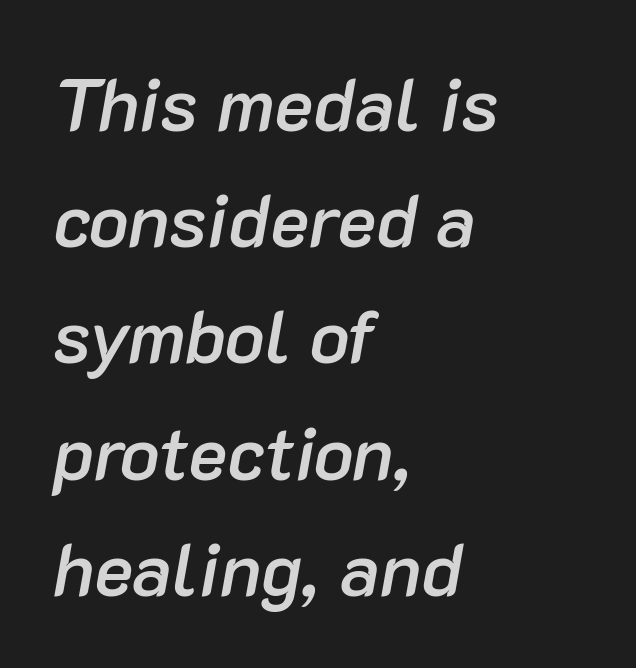
The whole block is typeset with a tilt. Varying glyph widths throughout — classic text-font behaviour. The space between consecutive lines is moderate. The space beneath each line is pristine and unruled.
